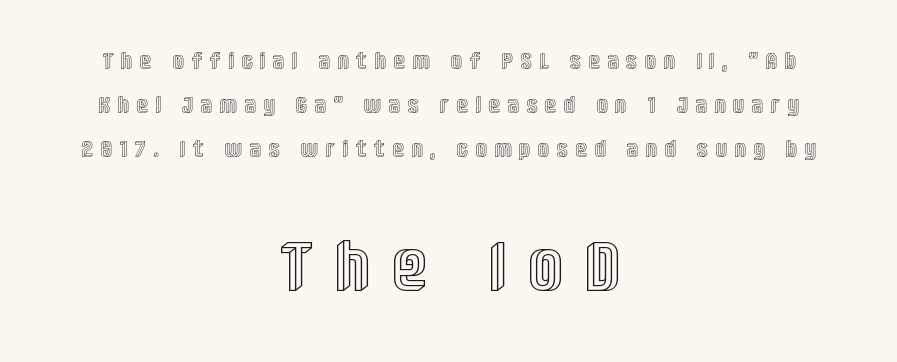
{"italic": "no", "width": "condensed", "x_height": "large", "monospaced": "no", "underline": "no", "align": "center", "line_spacing": "loose", "line_spacing_ratio": 1.92, "letter_spacing": "wide", "letter_spacing_em": 0.39, "larger_block": "second", "size_ratio": 3.0, "glyph_px": 69}
